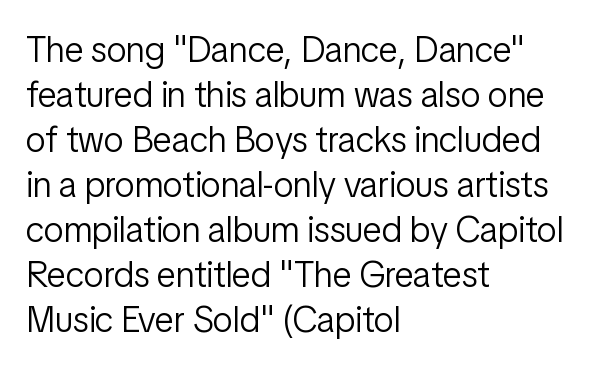
Q: Is the text bold? A: No.
Q: Is the text italic (slanted)? A: No, it is upright.
Q: Is the typeface a serif or a sans-serif typeface? A: Sans-serif.
Q: Is the text underlined? A: No.
Q: How is the paragraph aligned? A: Left-aligned.
Q: Is the spacing between letters normal or unusually wide? A: Normal.
Q: Is the spacing between lines tight, normal or loose? A: Normal.
Q: Width (condensed, normal, or wide)? A: Condensed.
Q: Stroke contrast? A: Low.
Q: x-height? A: Medium.
Q: Monospaced? A: No.
